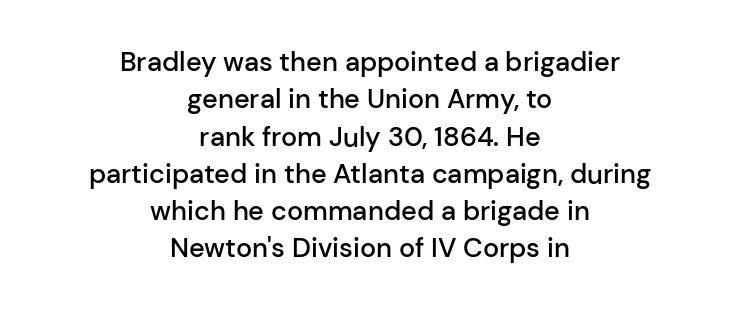
The image shows 27 px text type, upright; set centered, normal line spacing (1.38x), normal letter spacing, not underlined.
